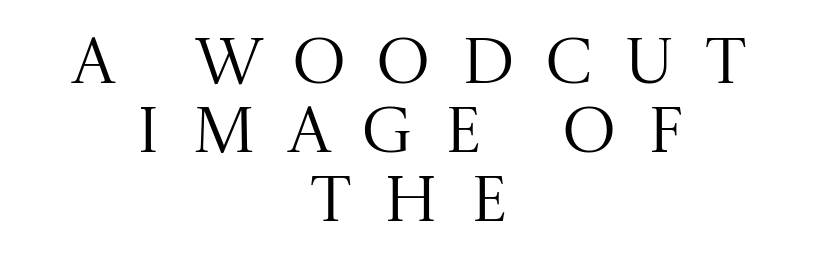
Q: Is the text bold? A: No.
Q: Is the text italic (slanted)? A: No, it is upright.
Q: Is the typeface a serif or a sans-serif typeface? A: Serif.
Q: Is the text underlined? A: No.
Q: How is the paragraph aligned? A: Centered.
Q: Is the spacing between letters normal or unusually wide? A: Unusually wide.
Q: Is the spacing between lines tight, normal or loose? A: Tight.
Q: Width (condensed, normal, or wide)? A: Normal.
Q: Stroke contrast? A: Medium.
Q: x-height? A: Large.
Q: Monospaced? A: No.
